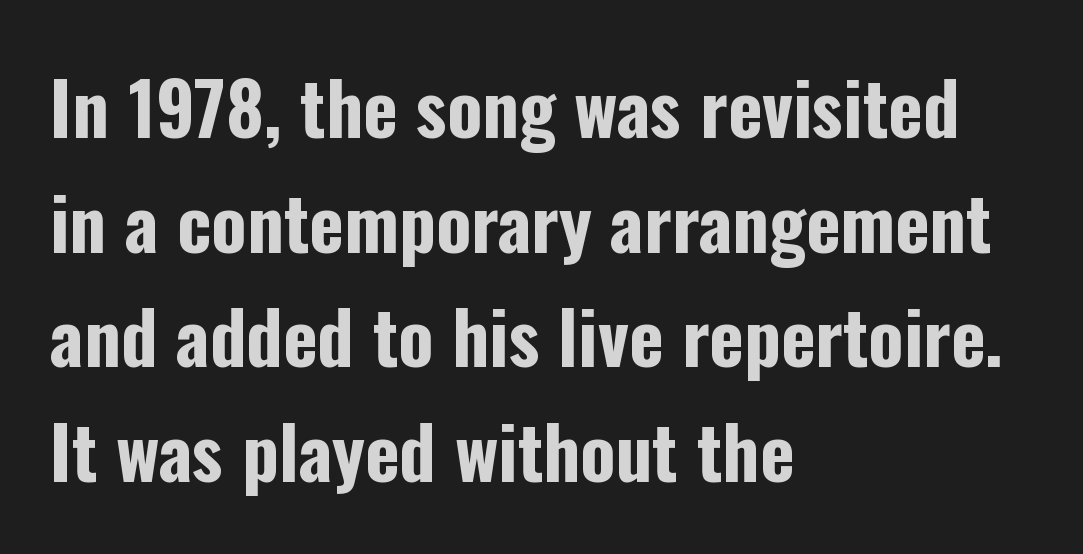
Q: Is the text bold? A: Yes.
Q: Is the text italic (slanted)? A: No, it is upright.
Q: Is the typeface a serif or a sans-serif typeface? A: Sans-serif.
Q: Is the text underlined? A: No.
Q: How is the paragraph aligned? A: Left-aligned.
Q: Is the spacing between letters normal or unusually wide? A: Normal.
Q: Is the spacing between lines tight, normal or loose? A: Normal.
Q: Width (condensed, normal, or wide)? A: Condensed.
Q: Stroke contrast? A: Low.
Q: x-height? A: Medium.
Q: Monospaced? A: No.
